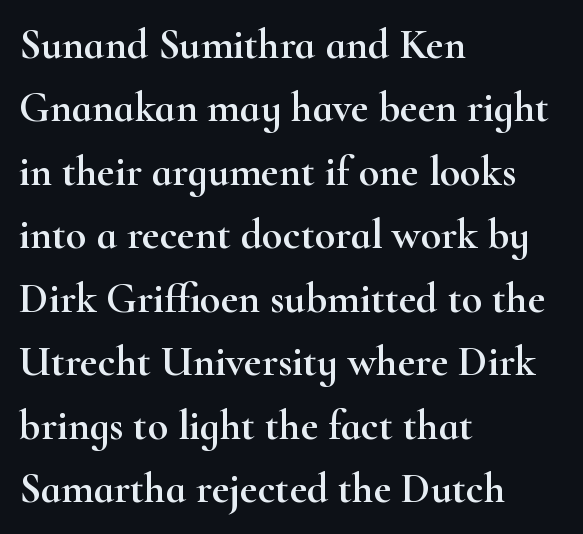
The image shows 42 px wide serif type, upright; set left-aligned, normal line spacing (1.51x), normal letter spacing, not underlined; high stroke contrast and a small x-height.
